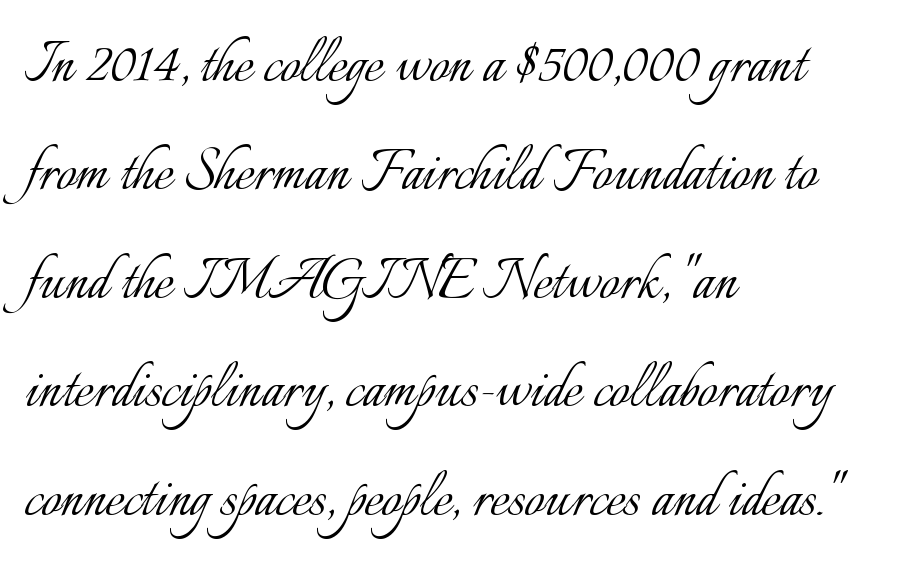
The image shows 70 px light type; set left-aligned, normal line spacing (1.55x), normal letter spacing, not underlined; low stroke contrast and a small x-height.
